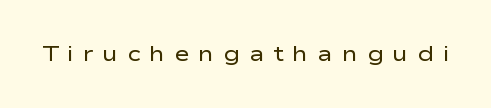
Q: Is the text bold? A: No.
Q: Is the text italic (slanted)? A: No, it is upright.
Q: Is the text underlined? A: No.
Q: Is the spacing between letters normal or unusually wide? A: Unusually wide.
